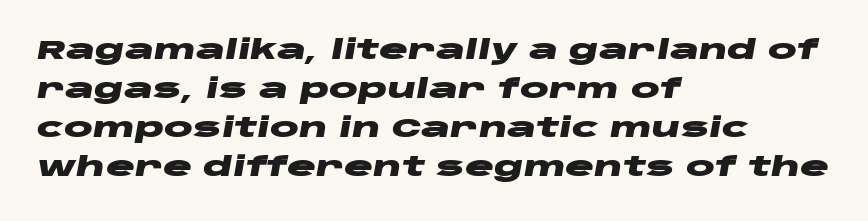
Does the weight exceed regular? Yes, all the way to bold. Honestly, the letter spacing is just normal — you wouldn't notice it. The whole block is typeset with a tilt. One glance says typical: line gaps are just what's usual.
